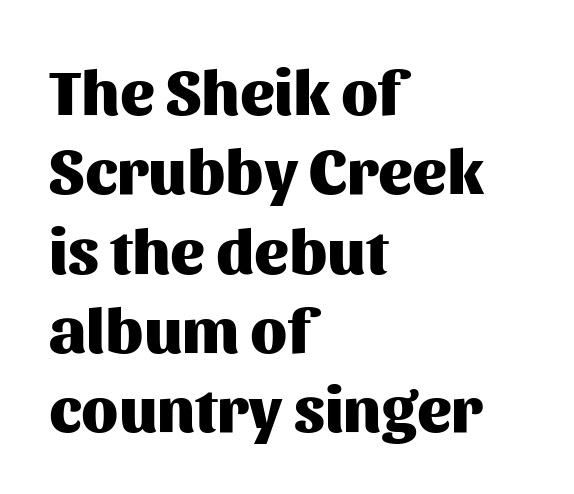
{"serif": "no", "italic": "no", "bold": "yes", "weight": "heavy", "width": "normal", "stroke_contrast": "medium", "x_height": "medium", "monospaced": "no", "underline": "no", "align": "left", "line_spacing_ratio": 1.24, "letter_spacing": "normal", "letter_spacing_em": 0.0, "glyph_px": 64}
